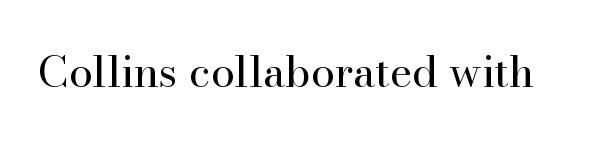
Lines of text with bare space underneath. You could not count columns in this text — the font is proportionally spaced. The rendering keeps characters at their native spacing. The letters stand upright; this is a roman face. Is the type heavy? It reads as light-to-regular instead. Small tapered or slab feet sit at the stroke ends, so this counts as serif.
